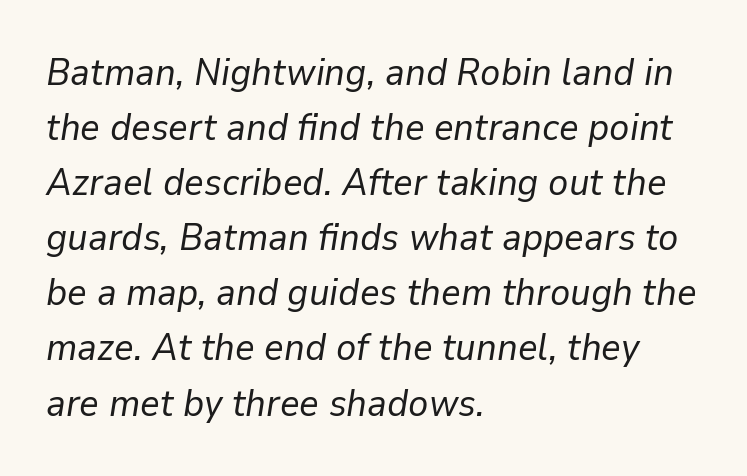
Students, note that the glyphs here touch the page at normal intervals. The setting favours the left margin, as ordinary paragraphs usually do. Compared with a typical body face, this is equally light or lighter still. Quick note: underline off. Baseline-to-baseline distance is the conventional proportion of letter height. In terms of posture, this sample is oblique.
